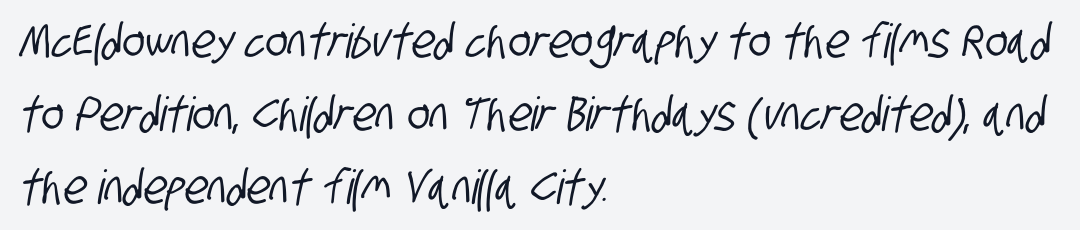
{"serif": "no", "width": "condensed", "stroke_contrast": "low", "x_height": "large", "monospaced": "no", "underline": "no", "align": "left", "line_spacing": "normal", "line_spacing_ratio": 1.55, "letter_spacing": "normal", "letter_spacing_em": 0.0, "glyph_px": 47}
